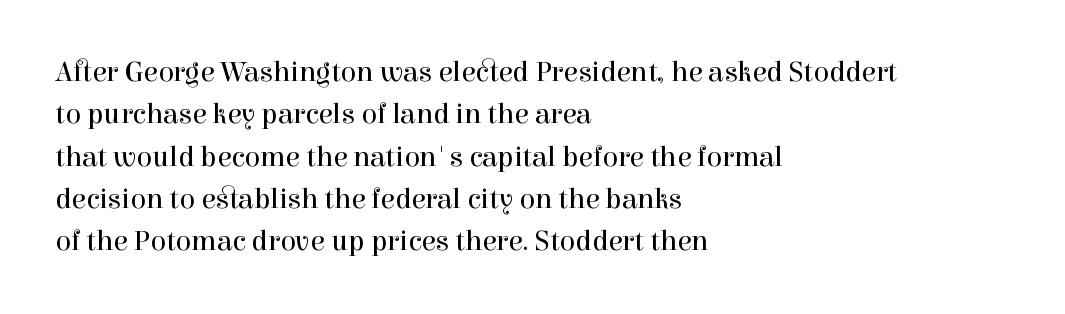
Q: Is the text bold? A: No.
Q: Is the text italic (slanted)? A: No, it is upright.
Q: Is the typeface a serif or a sans-serif typeface? A: Serif.
Q: Is the text underlined? A: No.
Q: How is the paragraph aligned? A: Left-aligned.
Q: Is the spacing between letters normal or unusually wide? A: Normal.
Q: Is the spacing between lines tight, normal or loose? A: Normal.
Q: Width (condensed, normal, or wide)? A: Normal.
Q: x-height? A: Medium.
Q: Monospaced? A: No.
